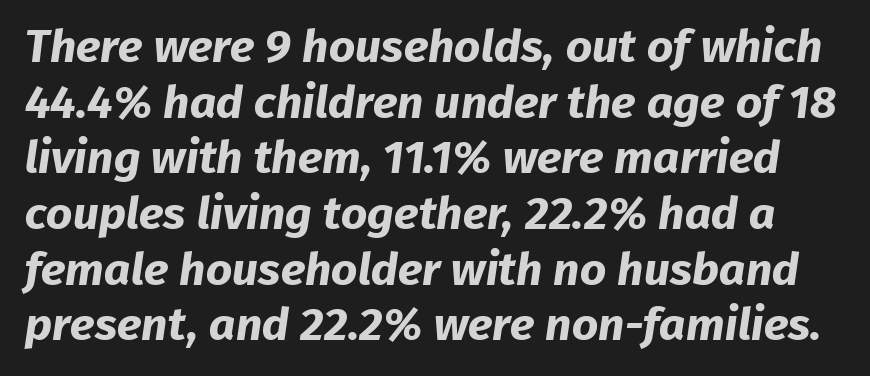
Stroke thickness is high; the sample reads as a true bold. Nothing unusual about the tracking: characters are spaced as the font intends. Spacing verdict: proportional, widths tailored to each character. The specimen omits any rule beneath the text block's lines. The text was rendered using a sans face with plain stroke endings.
